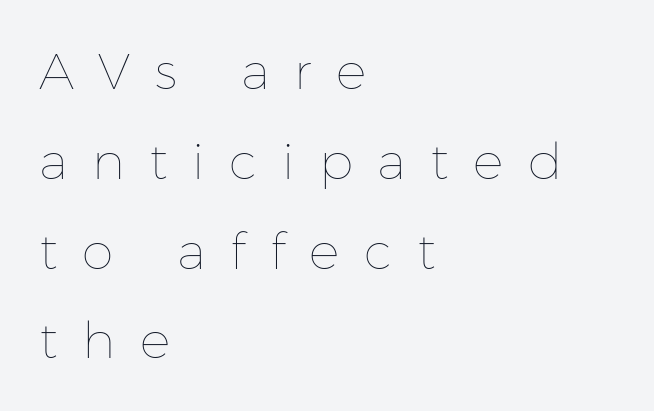
Characters follow at a spacing far wider than the type designer built in. Stroke thickness stays within the range of a standard reading face or lighter. Horizontally, the lines are justified to the leading edge only. This sample uses an upright cut, with every glyph sitting square on the baseline. The face used here is proportionally spaced, like ordinary book or web type. Type without underlining.
